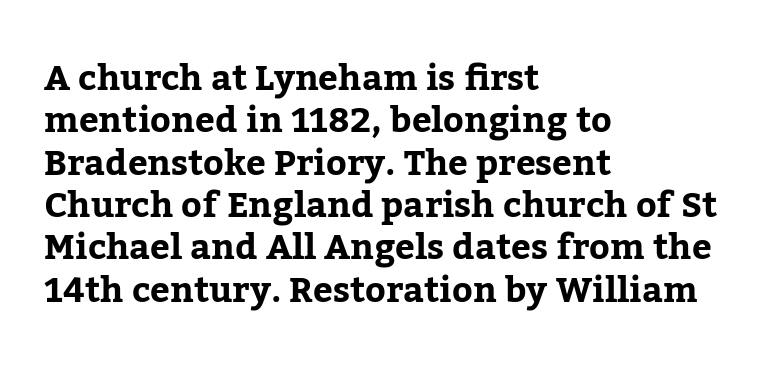
The image shows 35 px serif type, upright; set left-aligned, line spacing 1.21x, normal letter spacing, not underlined; low stroke contrast and a medium x-height.
